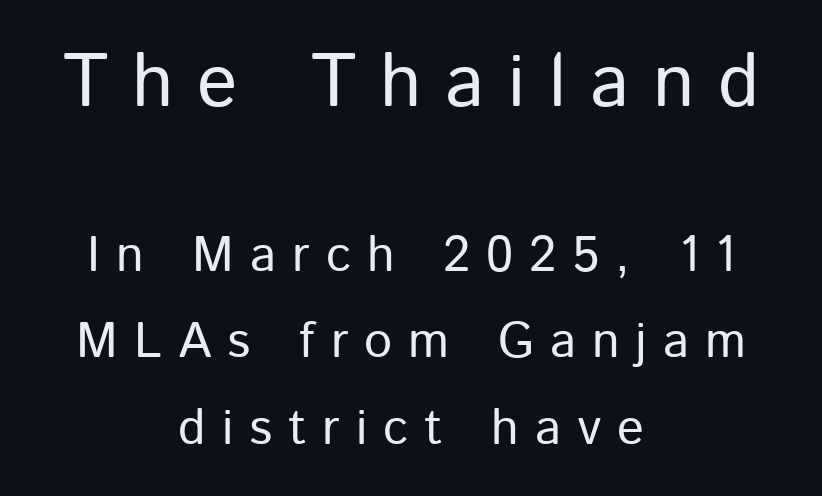
Q: Is the text bold? A: No.
Q: Is the text italic (slanted)? A: No, it is upright.
Q: Is the typeface a serif or a sans-serif typeface? A: Sans-serif.
Q: Is the text underlined? A: No.
Q: How is the paragraph aligned? A: Centered.
Q: Is the spacing between letters normal or unusually wide? A: Unusually wide.
Q: Which block of text is set in a larger size, the first (top) or the second (bottom)? A: The first (top) one.
Q: Width (condensed, normal, or wide)? A: Normal.
Q: Stroke contrast? A: Low.
Q: x-height? A: Medium.
Q: Monospaced? A: No.
